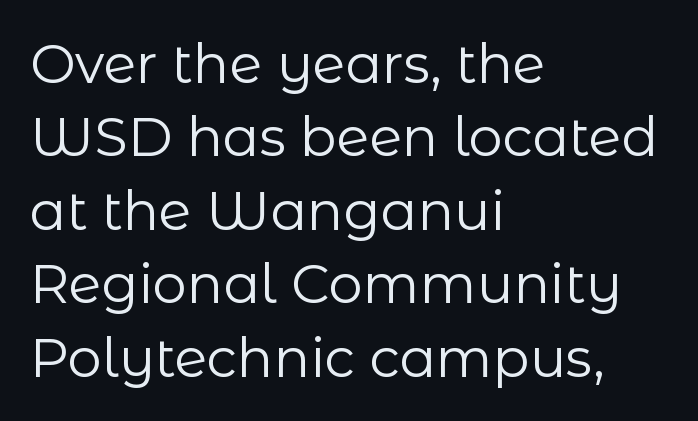
The image shows 54 px regular-weight sans-serif type, upright; set left-aligned, normal line spacing (1.36x), normal letter spacing, not underlined; low stroke contrast and a medium x-height.
